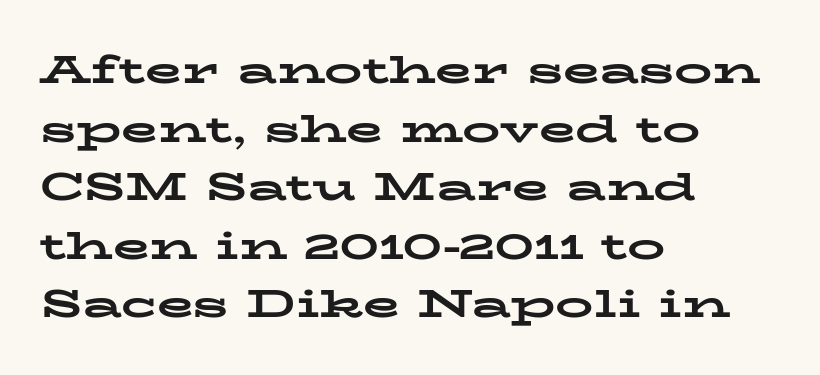
{"serif": "yes", "italic": "no", "bold": "yes", "weight": "bold", "width": "wide", "stroke_contrast": "low", "x_height": "medium", "monospaced": "no", "underline": "no", "align": "left", "line_spacing": "normal", "line_spacing_ratio": 1.54, "letter_spacing": "normal", "letter_spacing_em": 0.0, "glyph_px": 38}
